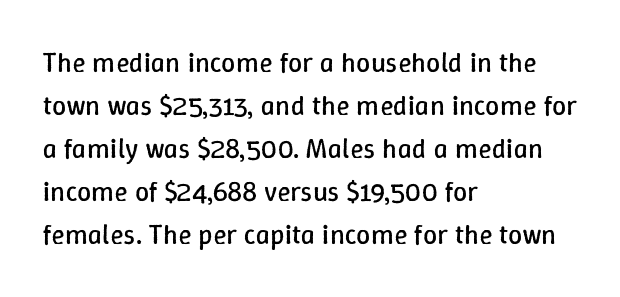
Q: Is the text bold? A: No.
Q: Is the text italic (slanted)? A: No, it is upright.
Q: Is the text underlined? A: No.
Q: How is the paragraph aligned? A: Left-aligned.
Q: Is the spacing between letters normal or unusually wide? A: Normal.
Q: Is the spacing between lines tight, normal or loose? A: Normal.
Q: Width (condensed, normal, or wide)? A: Normal.
Q: Stroke contrast? A: Low.
Q: x-height? A: Medium.
Q: Monospaced? A: No.
